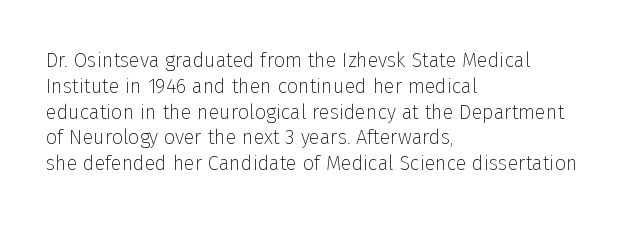
Q: Is the text bold? A: No.
Q: Is the text italic (slanted)? A: No, it is upright.
Q: Is the text underlined? A: No.
Q: How is the paragraph aligned? A: Left-aligned.
Q: Is the spacing between letters normal or unusually wide? A: Normal.
Q: Is the spacing between lines tight, normal or loose? A: Normal.
